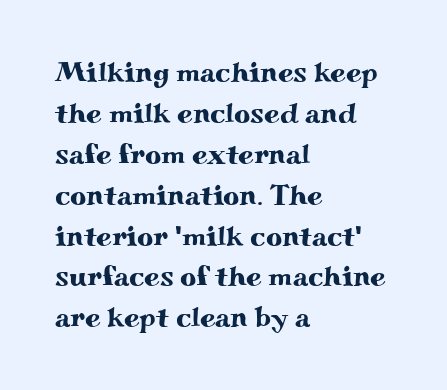
The image shows 28 px wide serif type, upright; set left-aligned, normal line spacing (1.46x), normal letter spacing, not underlined; medium stroke contrast and a small x-height.
